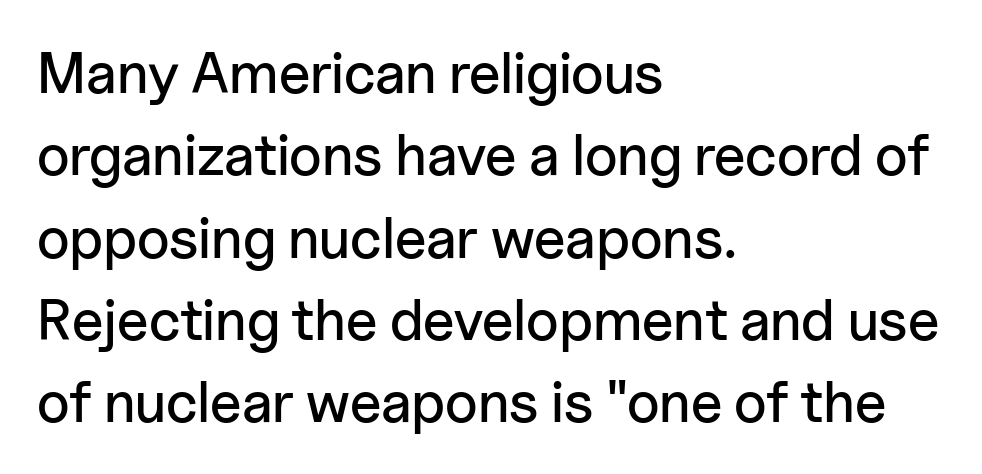
The image shows 58 px sans-serif type, upright; set left-aligned, normal line spacing (1.42x), normal letter spacing, not underlined; low stroke contrast and a medium x-height.
